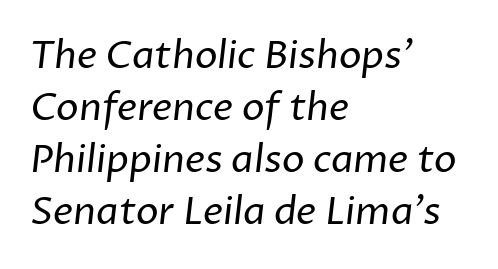
Is this a heavy cut? Hardly; it is regular or lighter. This rendering employs a face without finishing strokes, i.e., a sans-serif. Compared with typical body copy, the letter spacing here is the same. One glance says typical: line gaps are just what's usual. The letters advance in unequal steps, a hallmark of proportional type. Just letters on the line, the space beneath them empty.
